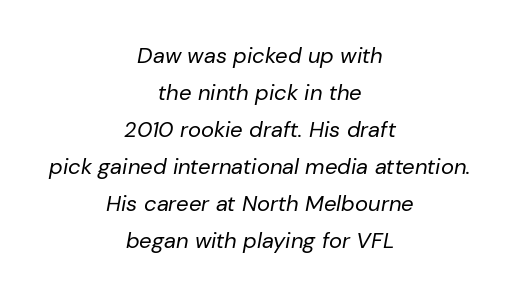
The image shows 22 px text type, italic (leaning right); set centered, normal line spacing (1.68x), normal letter spacing, not underlined.
